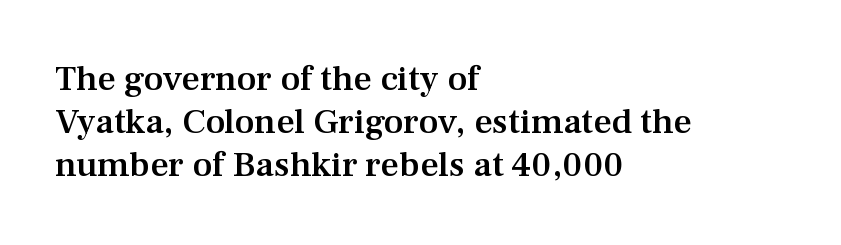
Any mark beneath the type? The region is blank. Words appear dense and cohesive because spacing is normal. Looks like regular typesetting: each glyph gets only the width it needs. Each letter's strokes conclude with small projecting serifs. Casual observation: everything's shoved over to the left.
